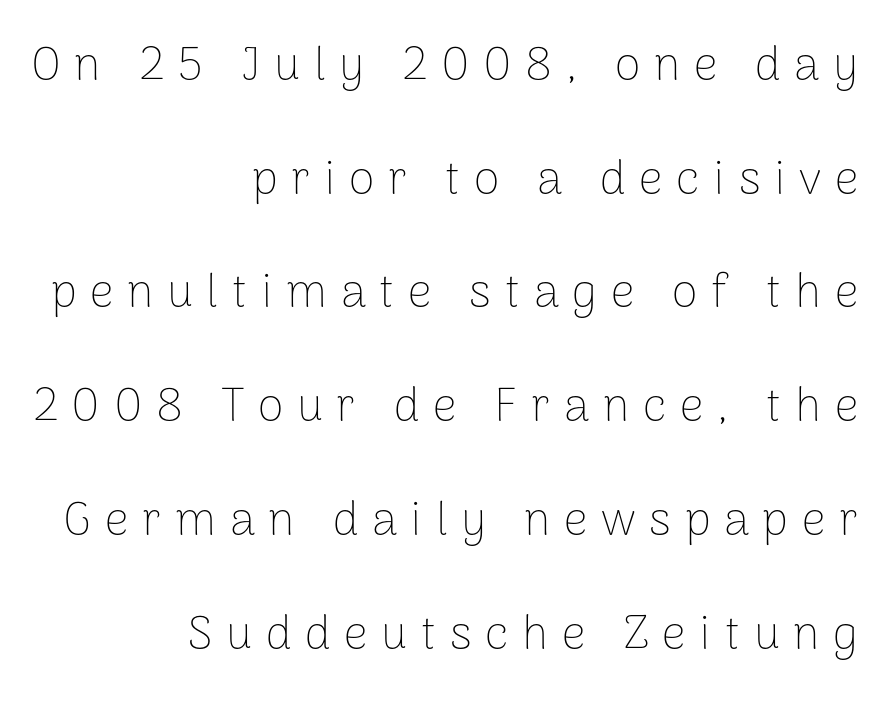
{"serif": "no", "italic": "no", "bold": "no", "weight": "thin", "width": "normal", "stroke_contrast": "low", "x_height": "medium", "monospaced": "no", "underline": "no", "align": "right", "line_spacing": "loose", "line_spacing_ratio": 2.42, "letter_spacing": "wide", "letter_spacing_em": 0.29, "glyph_px": 47}
